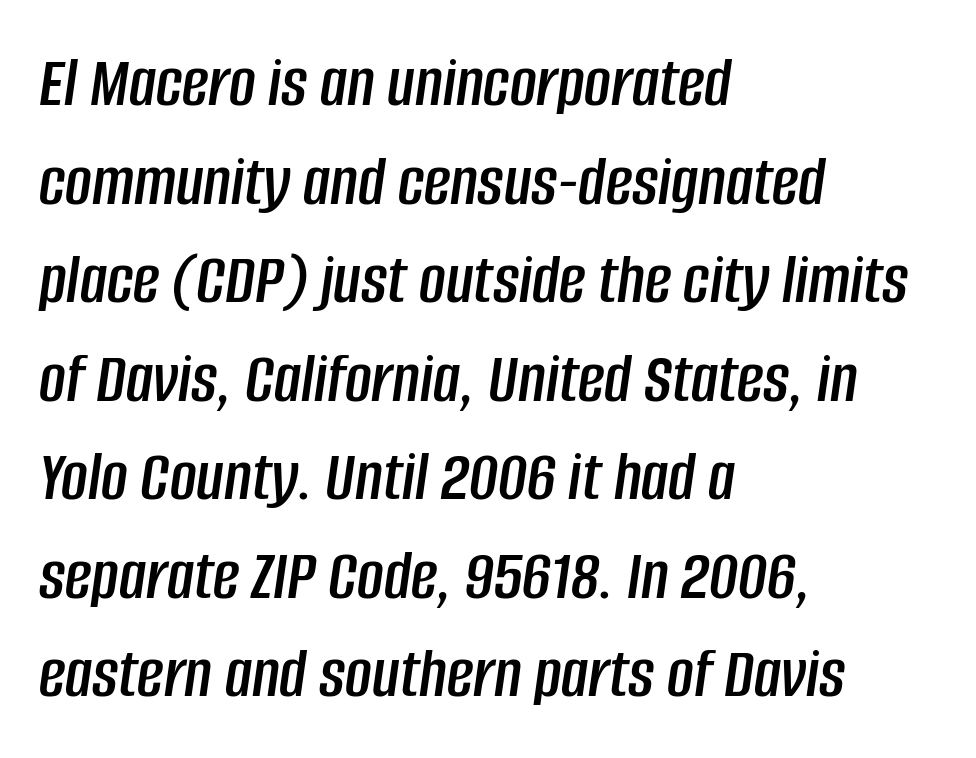
{"italic": "yes", "lean": "right", "slant_degrees": 8, "width": "condensed", "stroke_contrast": "low", "x_height": "large", "monospaced": "no", "underline": "no", "align": "left", "line_spacing": "normal", "line_spacing_ratio": 1.35, "letter_spacing": "normal", "letter_spacing_em": 0.0, "glyph_px": 73}
